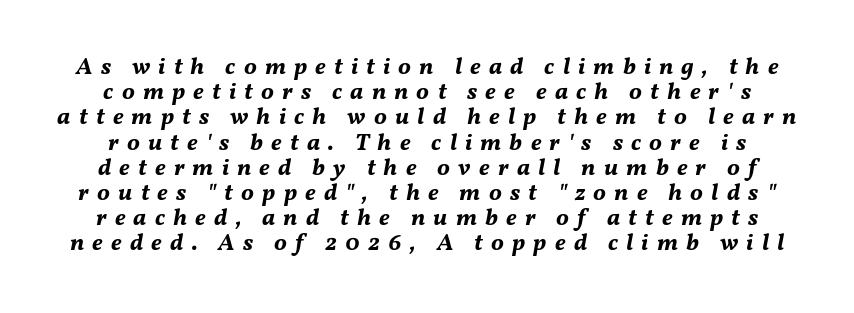
Yep, that's italic — everything's leaning. No word sits above an underline. Is the letter spacing exaggerated? Yes — the characters are pushed far apart. Very little white space separates one row of letters from the next.
